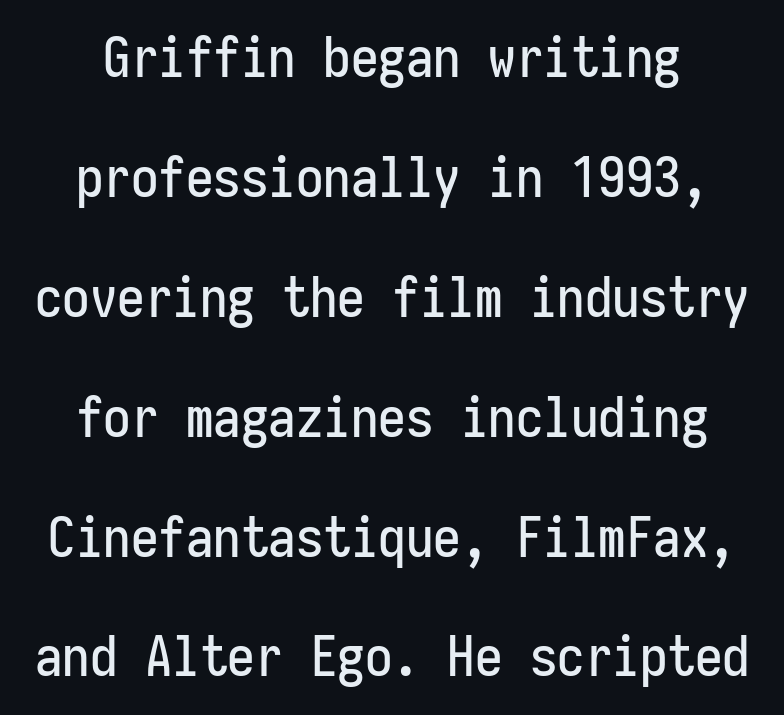
{"serif": "no", "italic": "no", "width": "condensed", "stroke_contrast": "low", "x_height": "medium", "monospaced": "yes", "underline": "no", "line_spacing": "loose", "line_spacing_ratio": 2.18, "letter_spacing": "normal", "letter_spacing_em": 0.0, "glyph_px": 55}
